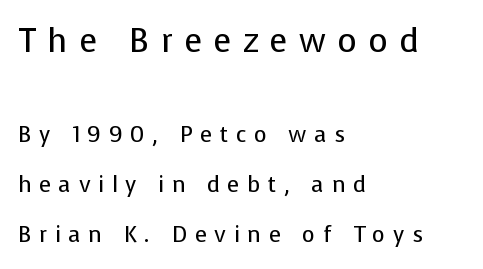
Is this a sans? Yes — the strokes have no serifs. A typesetter would call this proportional, since set widths differ per character. No chunkiness to these letters — they're not bold. Quick note: interline space is abundant.
